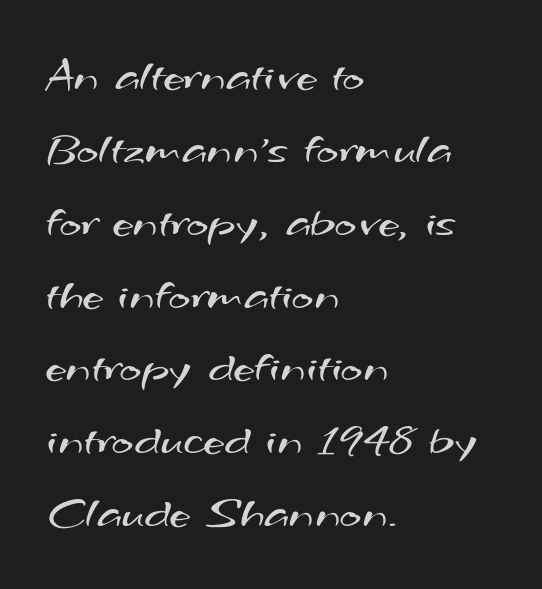
Casual observation: everything's shoved over to the left. Leading: standard. Stems and bowls with no extra thickness — not bold. A typesetter would call this proportional, since set widths differ per character. Tracking value appears to be zero — textbook default spacing. Underlining? Definitely not there.
